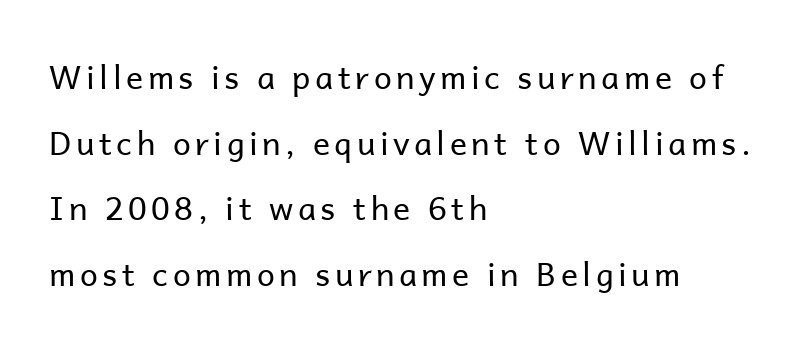
Q: Is the text bold? A: No.
Q: Is the text italic (slanted)? A: No, it is upright.
Q: Is the typeface a serif or a sans-serif typeface? A: Sans-serif.
Q: Is the text underlined? A: No.
Q: How is the paragraph aligned? A: Left-aligned.
Q: Is the spacing between lines tight, normal or loose? A: Loose.
Q: Width (condensed, normal, or wide)? A: Normal.
Q: Stroke contrast? A: Low.
Q: x-height? A: Medium.
Q: Monospaced? A: No.
